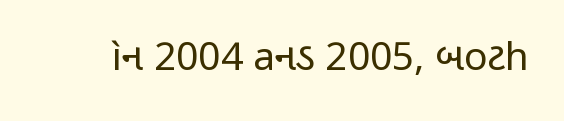
Q: Is the text bold? A: No.
Q: Is the text italic (slanted)? A: No, it is upright.
Q: Is the typeface a serif or a sans-serif typeface? A: Sans-serif.
Q: Is the text underlined? A: No.
Q: Is the spacing between letters normal or unusually wide? A: Normal.
Q: Width (condensed, normal, or wide)? A: Condensed.
Q: Stroke contrast? A: Low.
Q: x-height? A: Medium.
Q: Monospaced? A: No.
